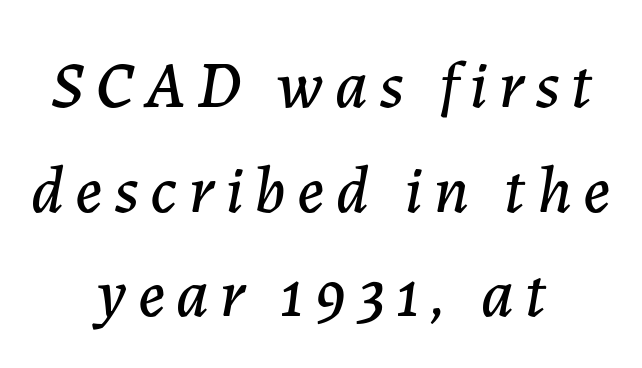
Short and long lines alike share a common midpoint. Honestly, there is no underline to notice here at all. Note the varied advance widths — an 'i' is clearly narrower than an 'm'. One glance says typical: line gaps are just what's usual. Rendered with sloped, italic letterforms.
